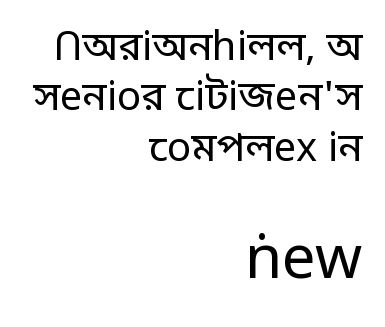
The image shows 60 px regular-weight sans-serif type, upright; set right-aligned, normal line spacing (1.26x), normal letter spacing, not underlined; the second (bottom) block is 1.5x larger; low stroke contrast and a large x-height.
